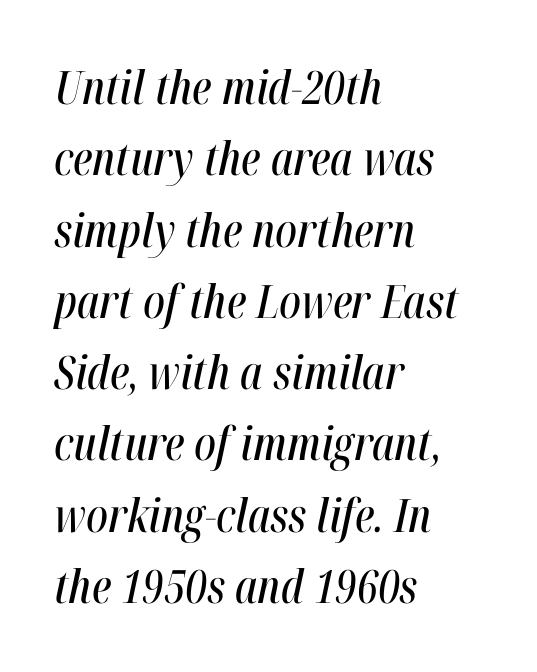
Q: Is the text italic (slanted)? A: Yes, it leans right by about 12 degrees.
Q: Is the text underlined? A: No.
Q: How is the paragraph aligned? A: Left-aligned.
Q: Is the spacing between letters normal or unusually wide? A: Normal.
Q: Is the spacing between lines tight, normal or loose? A: Normal.
Q: Width (condensed, normal, or wide)? A: Condensed.
Q: Stroke contrast? A: High.
Q: x-height? A: Medium.
Q: Monospaced? A: No.
